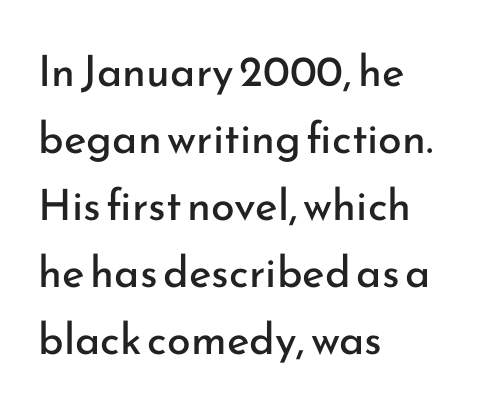
Q: Is the text bold? A: No.
Q: Is the text italic (slanted)? A: No, it is upright.
Q: Is the typeface a serif or a sans-serif typeface? A: Sans-serif.
Q: Is the text underlined? A: No.
Q: How is the paragraph aligned? A: Left-aligned.
Q: Is the spacing between letters normal or unusually wide? A: Normal.
Q: Is the spacing between lines tight, normal or loose? A: Normal.
Q: Width (condensed, normal, or wide)? A: Normal.
Q: Stroke contrast? A: Low.
Q: x-height? A: Small.
Q: Monospaced? A: No.
